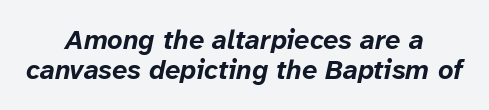
The image shows 27 px bold type, italic (leaning right); set centered, tight line spacing (1.1x), normal letter spacing, not underlined.
